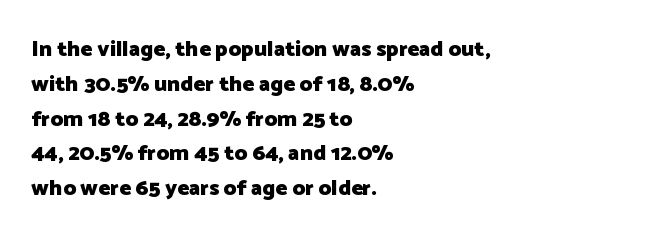
The image shows 22 px bold type, upright; set left-aligned, normal line spacing (1.58x), normal letter spacing, not underlined.
